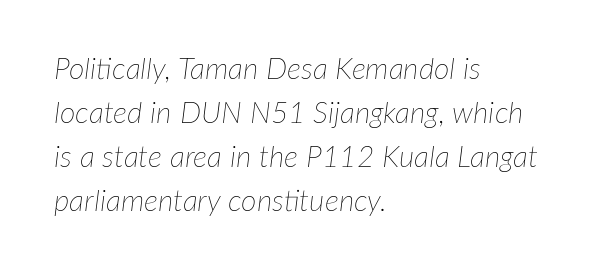
Q: Is the text bold? A: No.
Q: Is the text italic (slanted)? A: Yes, it leans right by about 7 degrees.
Q: Is the text underlined? A: No.
Q: How is the paragraph aligned? A: Left-aligned.
Q: Is the spacing between letters normal or unusually wide? A: Normal.
Q: Is the spacing between lines tight, normal or loose? A: Normal.
Q: Width (condensed, normal, or wide)? A: Normal.
Q: Stroke contrast? A: Low.
Q: x-height? A: Medium.
Q: Monospaced? A: No.
